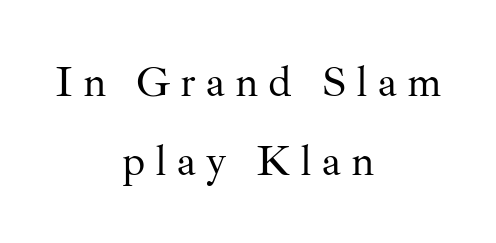
{"serif": "yes", "italic": "no", "bold": "no", "weight": "regular", "width": "normal", "stroke_contrast": "medium", "x_height": "small", "monospaced": "no", "underline": "no", "align": "center", "line_spacing_ratio": 1.83, "letter_spacing": "wide", "letter_spacing_em": 0.22, "glyph_px": 43}
